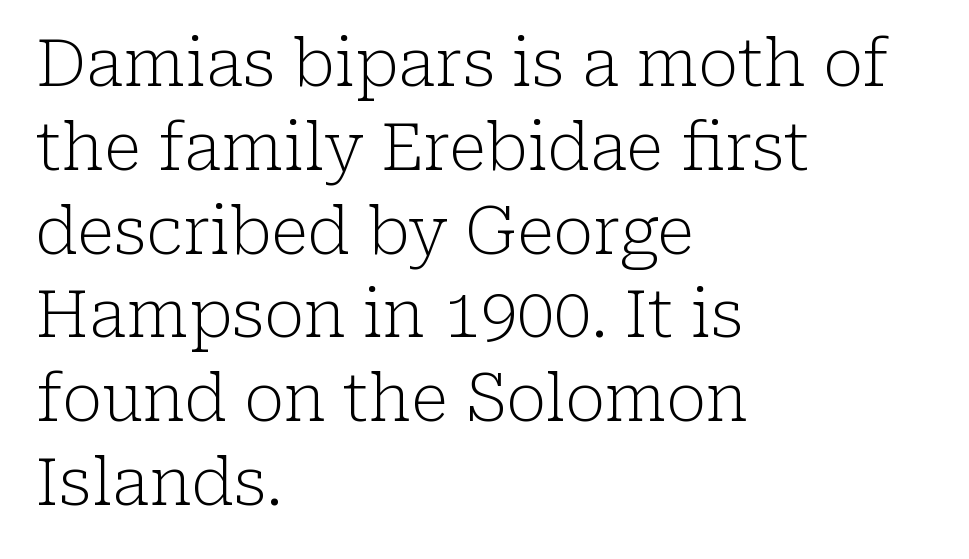
{"serif": "yes", "italic": "no", "bold": "no", "weight": "light", "width": "normal", "stroke_contrast": "low", "x_height": "medium", "monospaced": "no", "underline": "no", "align": "left", "line_spacing": "normal", "line_spacing_ratio": 1.27, "letter_spacing": "normal", "letter_spacing_em": 0.0, "glyph_px": 66}
